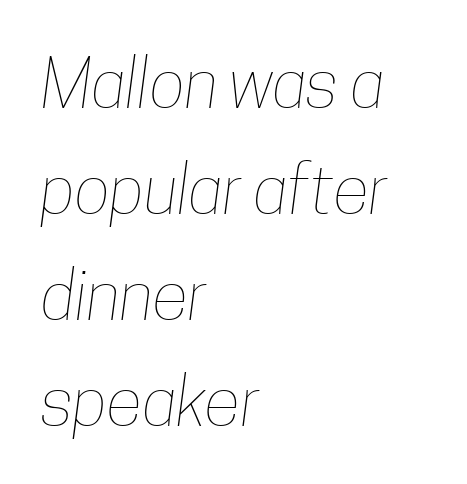
Notice how descenders clear the ascenders below comfortably — that's standard leading. The horizontal fit of the characters is conventional and even. Weight: regular or lighter. If you drew a ruler down the left edge, every line would touch it.
